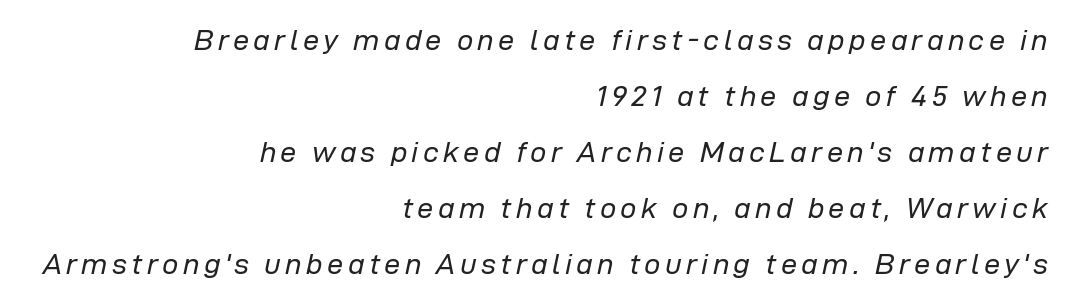
The image shows 29 px regular-weight type, italic (leaning right); set right-aligned, loose line spacing (1.93x), not underlined; low stroke contrast and a medium x-height.
